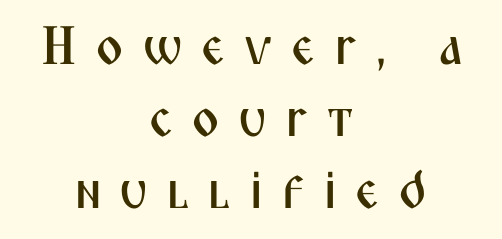
The image shows 54 px condensed sans-serif type, upright; set centered, normal line spacing (1.33x), unusually wide letter spacing (+0.33 em), not underlined; medium stroke contrast and a medium x-height.
